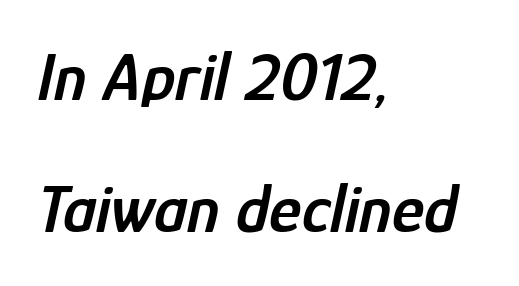
Its strokes are somewhat broadened, the hallmark of semibold type. The string is rendered with underlining switched off. These lines were composed using italics. Tracking value appears to be zero — textbook default spacing. These lines stack with their left ends in a neat column. Quick note: interline space is abundant.
